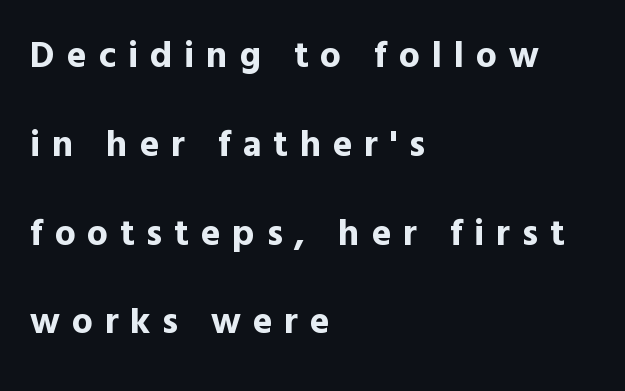
The rendering inserts visible extra space after every character. The face used here is proportionally spaced, like ordinary book or web type. These lines stand farther apart than default settings would place them. Is the block centered? No — it sits flush against the left margin.
